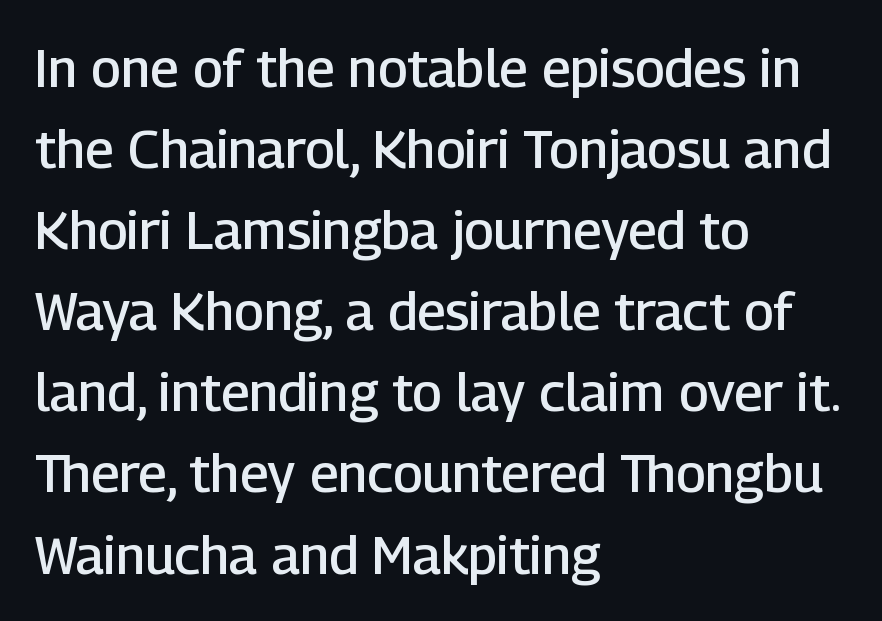
Every letter is mildly thick-stroked: semibold rather than bold. Check under the words: just untouched page. Line spacing here is normal. The rendering shows plain stroke endings on the letterforms — a sans-serif design. Glyph-to-glyph distance matches everyday printed text.
